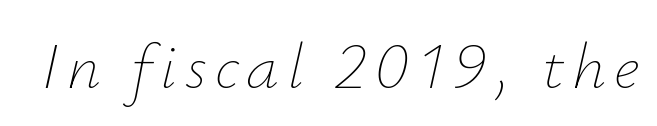
The image shows 66 px thin type, italic (leaning right); set not underlined; low stroke contrast and a small x-height.
